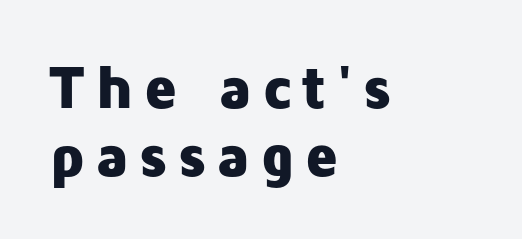
{"serif": "no", "italic": "no", "bold": "yes", "weight": "heavy", "width": "normal", "stroke_contrast": "low", "x_height": "medium", "monospaced": "no", "underline": "no", "align": "left", "line_spacing": "tight", "line_spacing_ratio": 1.12, "glyph_px": 61}
